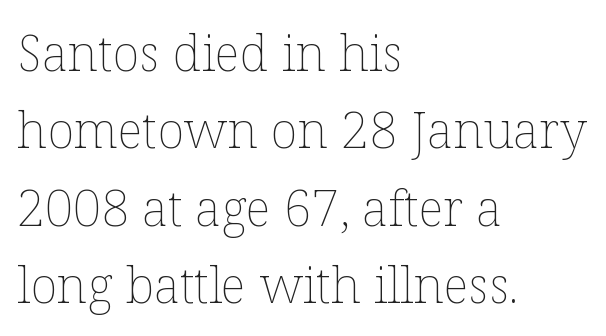
You can tell it's not italic because the verticals are truly vertical. Regarding leading, the lines here are spaced in the standard way. The face used here is proportionally spaced, like ordinary book or web type. Stroke mass is kept to a normal reading level or below. Nobody drew a line under any word here.
